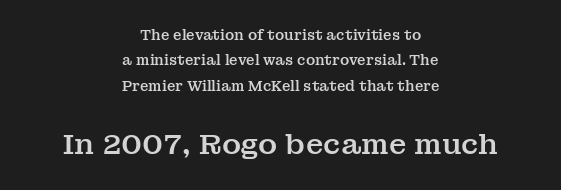
Q: Is the text italic (slanted)? A: No, it is upright.
Q: Is the typeface a serif or a sans-serif typeface? A: Serif.
Q: Is the text underlined? A: No.
Q: How is the paragraph aligned? A: Centered.
Q: Is the spacing between letters normal or unusually wide? A: Normal.
Q: Which block of text is set in a larger size, the first (top) or the second (bottom)? A: The second (bottom) one.
Q: Width (condensed, normal, or wide)? A: Normal.
Q: Stroke contrast? A: Medium.
Q: x-height? A: Medium.
Q: Monospaced? A: No.
